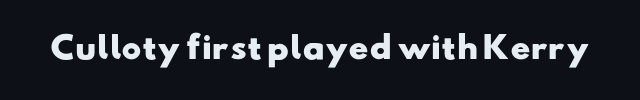
The image shows 30 px heavy, wide sans-serif type; set normal letter spacing, not underlined; low stroke contrast and a small x-height.
